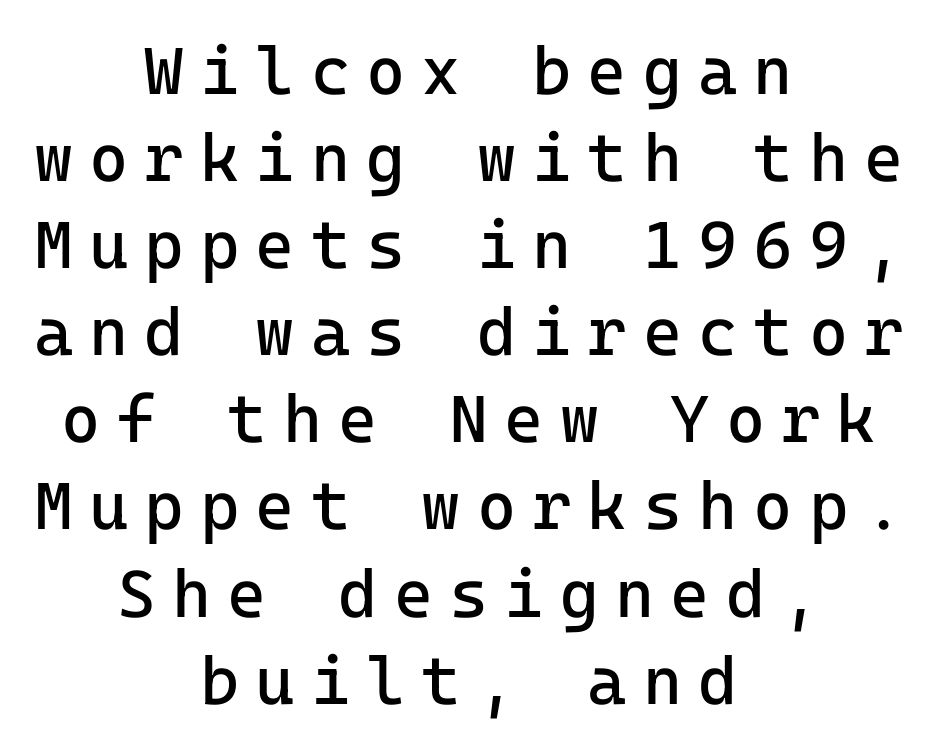
Q: Is the text bold? A: No.
Q: Is the text italic (slanted)? A: No, it is upright.
Q: Is the typeface a serif or a sans-serif typeface? A: Sans-serif.
Q: Is the text underlined? A: No.
Q: How is the paragraph aligned? A: Centered.
Q: Is the spacing between letters normal or unusually wide? A: Unusually wide.
Q: Is the spacing between lines tight, normal or loose? A: Normal.
Q: Width (condensed, normal, or wide)? A: Normal.
Q: Stroke contrast? A: Low.
Q: x-height? A: Medium.
Q: Monospaced? A: Yes.
